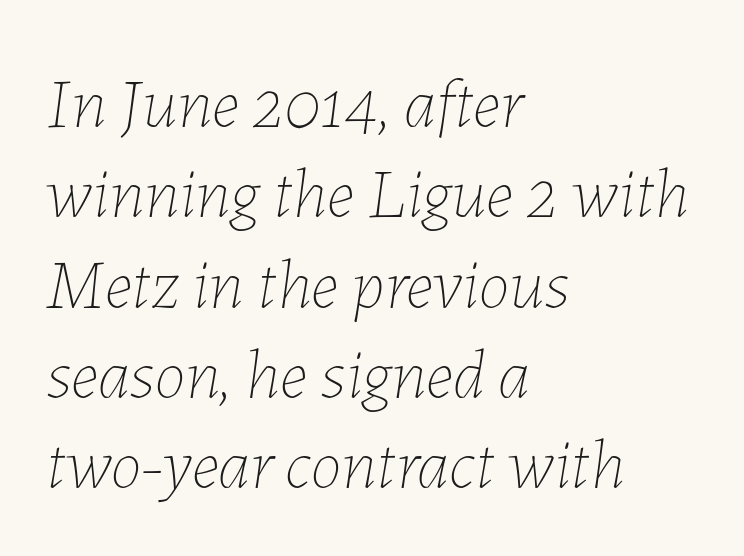
Just letters on the line, the space beneath them empty. Vertical spacing — default. Is the letter spacing exaggerated? No — it looks like the ordinary default. A student would call this left alignment; a typographer would say flush left, rag right. In terms of posture, this sample is oblique.
